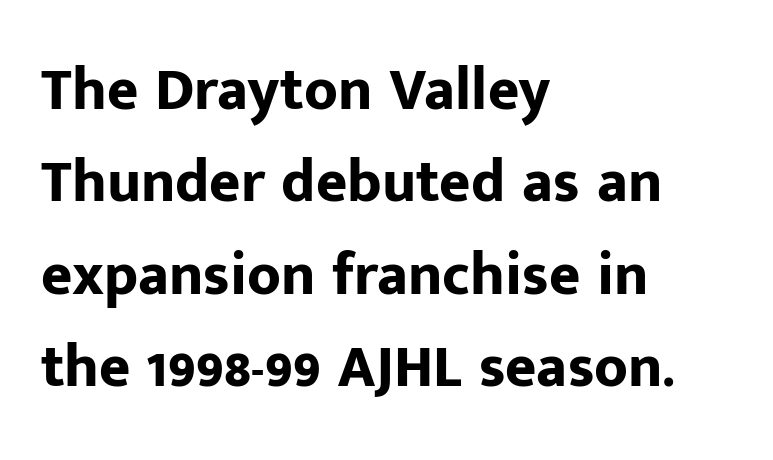
Q: Is the text bold? A: Yes.
Q: Is the text italic (slanted)? A: No, it is upright.
Q: Is the typeface a serif or a sans-serif typeface? A: Sans-serif.
Q: Is the text underlined? A: No.
Q: How is the paragraph aligned? A: Left-aligned.
Q: Is the spacing between letters normal or unusually wide? A: Normal.
Q: Is the spacing between lines tight, normal or loose? A: Normal.
Q: Width (condensed, normal, or wide)? A: Normal.
Q: Stroke contrast? A: Low.
Q: x-height? A: Medium.
Q: Monospaced? A: No.
